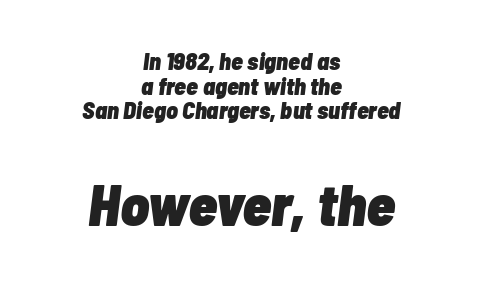
{"italic": "yes", "lean": "right", "slant_degrees": 7, "bold": "yes", "weight": "heavy", "width": "condensed", "stroke_contrast": "low", "x_height": "medium", "monospaced": "no", "underline": "no", "align": "center", "line_spacing": "tight", "line_spacing_ratio": 1.03, "letter_spacing": "normal", "letter_spacing_em": 0.0, "larger_block": "second", "size_ratio": 2.46, "glyph_px": 59}
